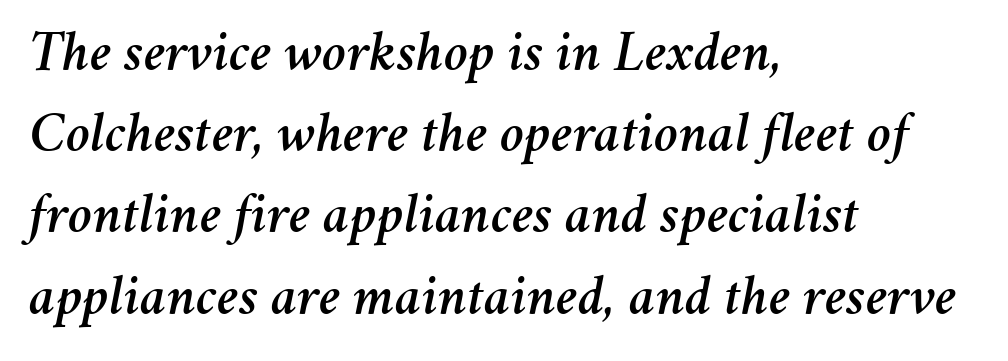
{"italic": "yes", "lean": "right", "slant_degrees": 11, "width": "normal", "stroke_contrast": "medium", "x_height": "medium", "monospaced": "no", "underline": "no", "align": "left", "line_spacing": "normal", "line_spacing_ratio": 1.4, "letter_spacing": "normal", "letter_spacing_em": 0.0, "glyph_px": 58}
